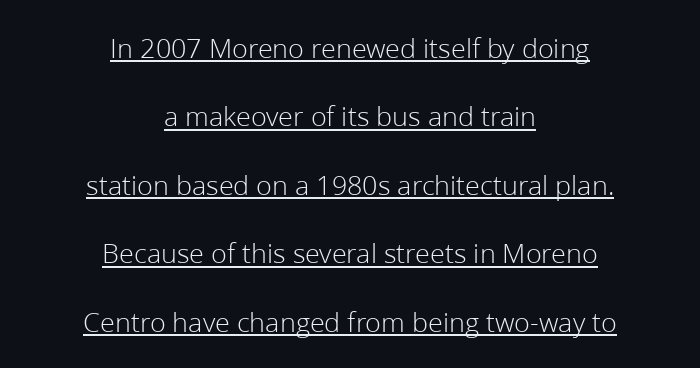
{"serif": "no", "italic": "no", "bold": "no", "weight": "light", "width": "normal", "stroke_contrast": "low", "x_height": "medium", "monospaced": "no", "underline": "yes", "align": "center", "line_spacing": "loose", "line_spacing_ratio": 2.36, "letter_spacing": "normal", "letter_spacing_em": 0.0, "glyph_px": 29}
